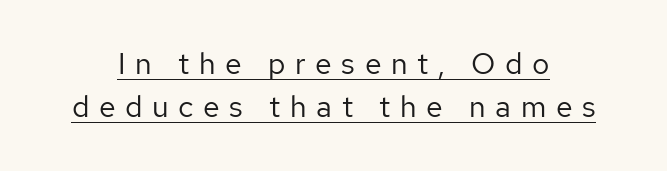
Q: Is the text bold? A: No.
Q: Is the text italic (slanted)? A: No, it is upright.
Q: Is the typeface a serif or a sans-serif typeface? A: Sans-serif.
Q: Is the text underlined? A: Yes.
Q: Is the spacing between letters normal or unusually wide? A: Unusually wide.
Q: Is the spacing between lines tight, normal or loose? A: Normal.
Q: Width (condensed, normal, or wide)? A: Normal.
Q: Stroke contrast? A: Low.
Q: x-height? A: Medium.
Q: Monospaced? A: No.
